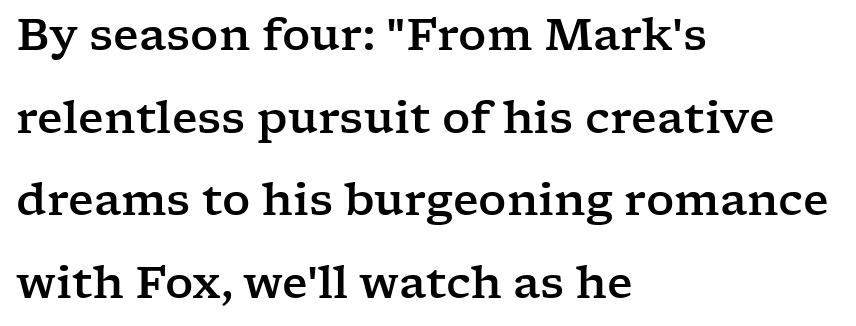
{"serif": "yes", "italic": "no", "width": "wide", "stroke_contrast": "low", "x_height": "medium", "monospaced": "no", "underline": "no", "align": "left", "line_spacing_ratio": 1.88, "letter_spacing": "normal", "letter_spacing_em": 0.0, "glyph_px": 44}
